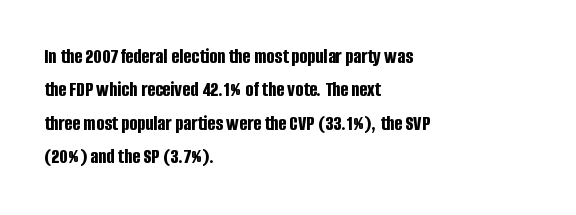
The lines sit at an ordinary, default distance from one another. Bare-footed words on every line. The rendering uses a bold face; every stroke is thick and dark. Posture: upright roman.
